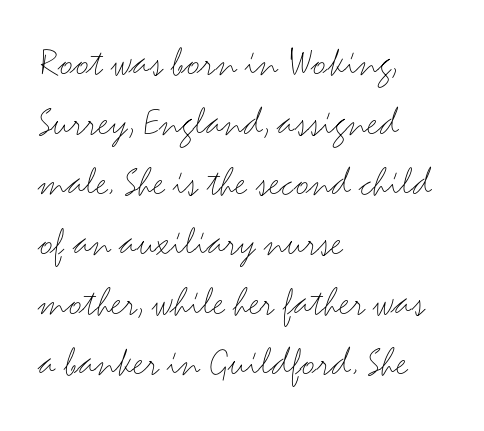
The image shows 42 px light, wide sans-serif type; set left-aligned, normal line spacing (1.43x), normal letter spacing, not underlined; medium stroke contrast and a small x-height.
